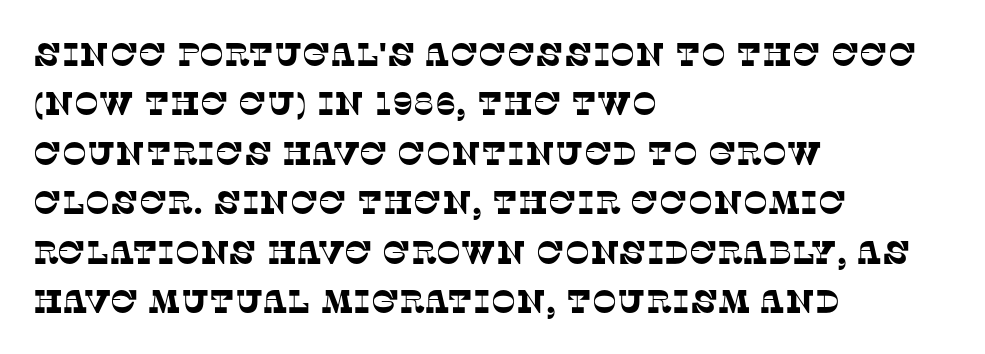
One glance says typical: line gaps are just what's usual. Letters rest on an invisible, unmarked baseline. Examine the stroke ends and you'll spot serifs. The letterforms sit shoulder to shoulder at normal distance. Is this a fixed-width face? No — the glyphs have proportional, varying widths. The setting favours the left margin, as ordinary paragraphs usually do.
